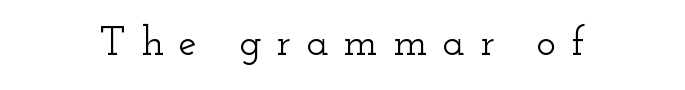
{"serif": "yes", "italic": "no", "width": "wide", "stroke_contrast": "low", "x_height": "small", "monospaced": "no", "underline": "no", "letter_spacing": "wide", "letter_spacing_em": 0.37, "glyph_px": 41}
